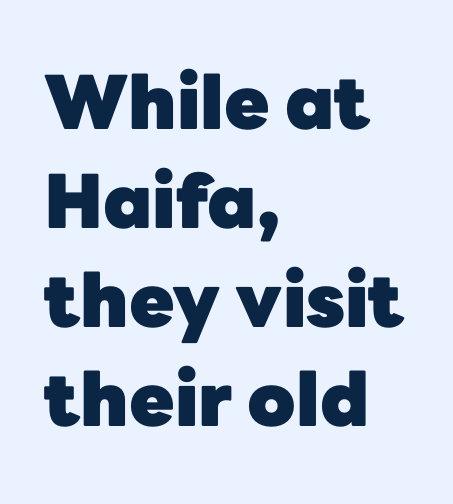
The image shows 74 px heavy sans-serif type, upright; set left-aligned, normal line spacing (1.34x), normal letter spacing, not underlined; low stroke contrast and a medium x-height.
